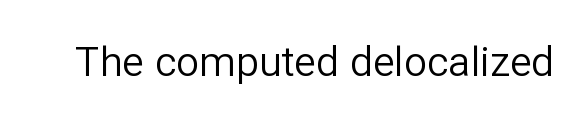
The strip under each line holds only bare page. Summary of weight: not heavy and not bold. Do the letters lean? They stand straight. A typesetter would call this zero additional tracking. Note: no serifs on the glyphs.
